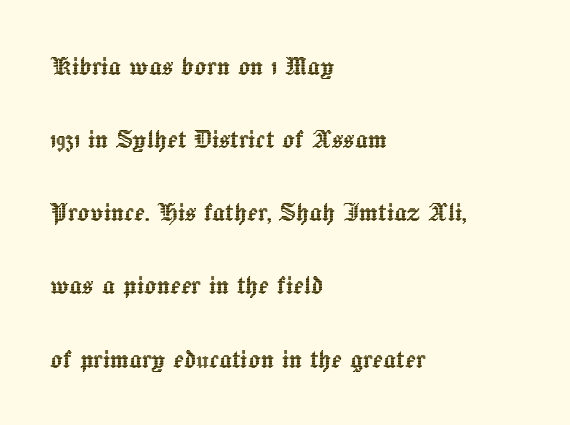
{"italic": "no", "width": "normal", "x_height": "medium", "monospaced": "no", "underline": "no", "align": "left", "line_spacing": "loose", "line_spacing_ratio": 2.36, "letter_spacing": "normal", "letter_spacing_em": 0.0, "glyph_px": 31}
